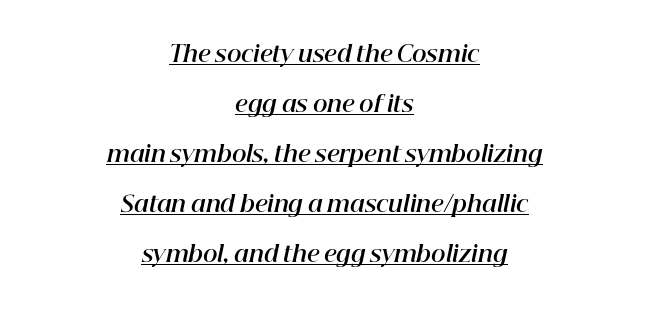
{"italic": "yes", "lean": "right", "slant_degrees": 12, "bold": "yes", "underline": "yes", "align": "center", "line_spacing": "loose", "line_spacing_ratio": 2.27, "letter_spacing": "normal", "letter_spacing_em": 0.0, "glyph_px": 22}
